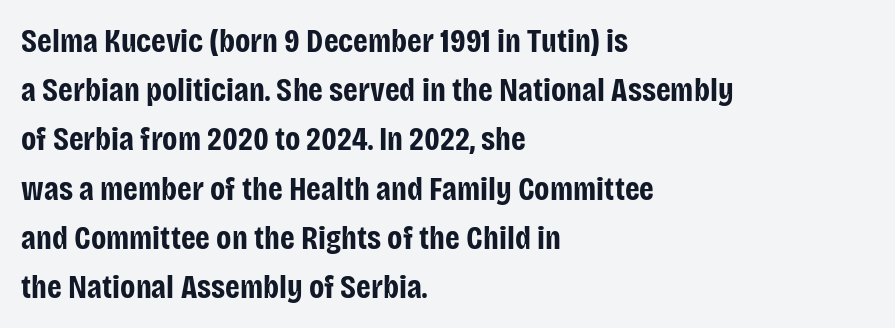
A student would call this left alignment; a typographer would say flush left, rag right. This sample has the flowing, uneven cadence of proportional lettering. Style check: upright. A bare baseline throughout the passage. The rendering uses a moderate line-height, typical for paragraphs. The face used here has the dense, thick strokes of a bold.
